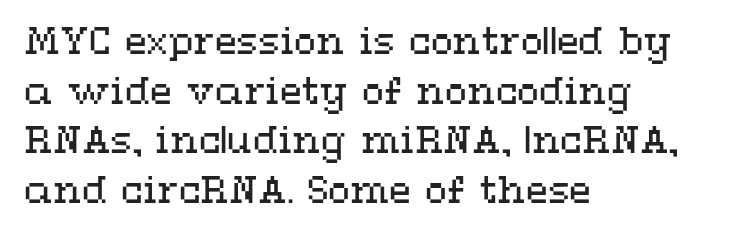
Q: Is the text bold? A: No.
Q: Is the text italic (slanted)? A: No, it is upright.
Q: Is the text underlined? A: No.
Q: How is the paragraph aligned? A: Left-aligned.
Q: Is the spacing between letters normal or unusually wide? A: Normal.
Q: Is the spacing between lines tight, normal or loose? A: Normal.
Q: Width (condensed, normal, or wide)? A: Wide.
Q: Stroke contrast? A: Medium.
Q: x-height? A: Medium.
Q: Monospaced? A: No.
